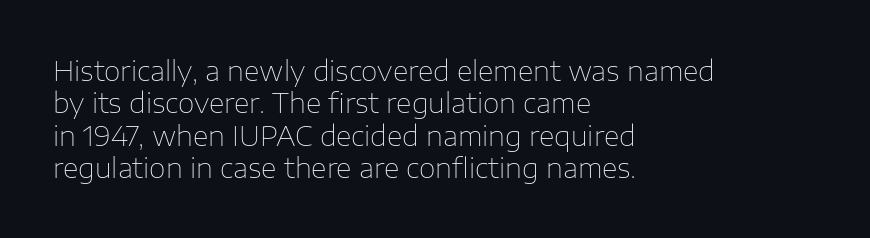
The font is comparable to plain body text, perhaps lighter. Line starts are locked; line ends wander. Nothing unusual about the tracking: characters are spaced as the font intends. The type sits square on the baseline with zero lean. Rule under the text: the space is simply empty.
